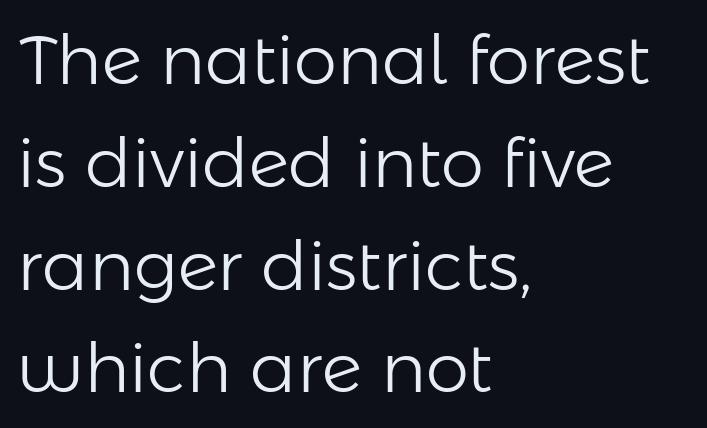
{"serif": "no", "italic": "no", "bold": "no", "weight": "light", "width": "normal", "stroke_contrast": "low", "x_height": "medium", "monospaced": "no", "underline": "no", "align": "left", "line_spacing": "normal", "line_spacing_ratio": 1.49, "letter_spacing": "normal", "letter_spacing_em": 0.0, "glyph_px": 69}
